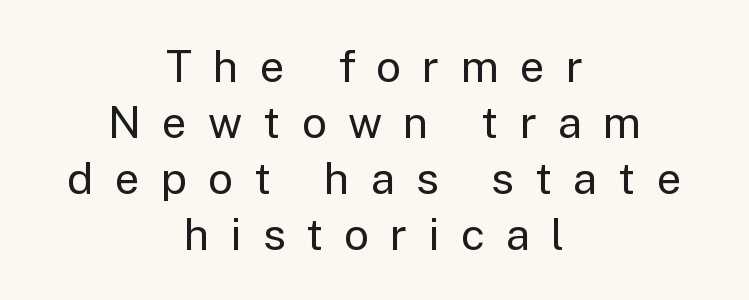
The image shows 44 px regular-weight sans-serif type, upright; set centered, normal line spacing (1.27x), unusually wide letter spacing (+0.48 em), not underlined; low stroke contrast and a medium x-height.
